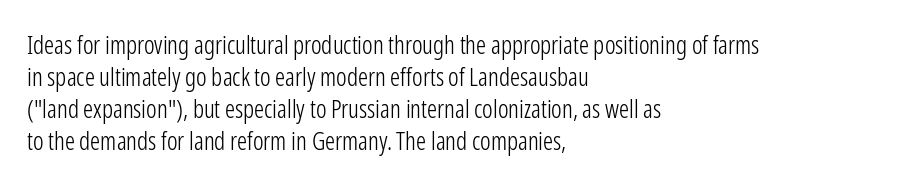
Glance below the letters and you will spot only blank space. The weight tops out at a normal text grade. Teacher's note: observe the even left margin — that is flush-left alignment. Interline gaps are of average width in this sample. In terms of posture, this sample is upright.
